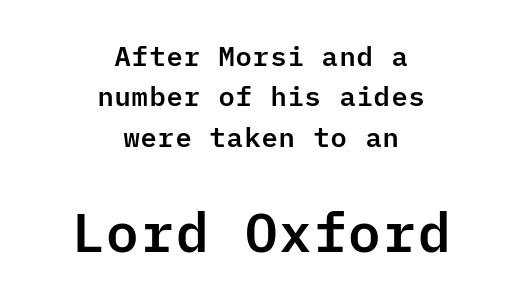
The image shows 54 px sans-serif type, upright, monospaced; set centered, normal line spacing (1.5x), normal letter spacing, not underlined; the second (bottom) block is 2.0x larger; low stroke contrast and a medium x-height.
